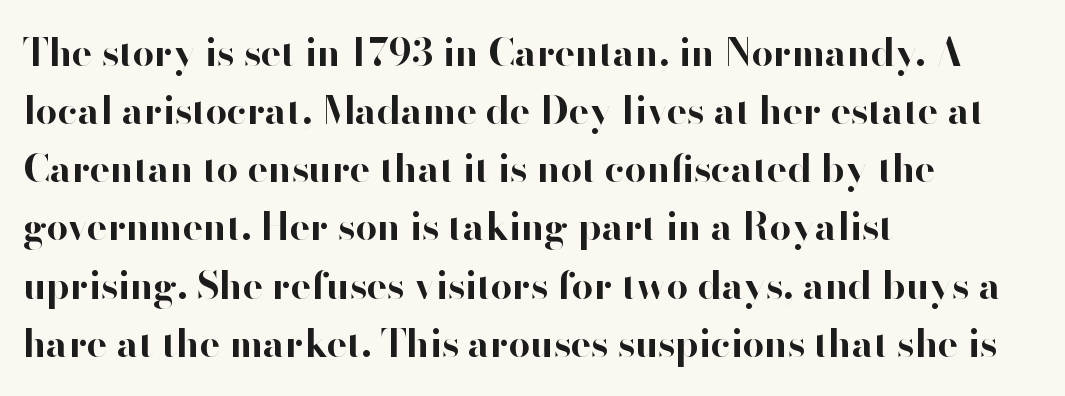
Q: Is the text bold? A: Yes.
Q: Is the text italic (slanted)? A: No, it is upright.
Q: Is the typeface a serif or a sans-serif typeface? A: Sans-serif.
Q: Is the text underlined? A: No.
Q: How is the paragraph aligned? A: Left-aligned.
Q: Is the spacing between letters normal or unusually wide? A: Normal.
Q: Is the spacing between lines tight, normal or loose? A: Normal.
Q: Width (condensed, normal, or wide)? A: Normal.
Q: Stroke contrast? A: High.
Q: x-height? A: Small.
Q: Monospaced? A: No.
